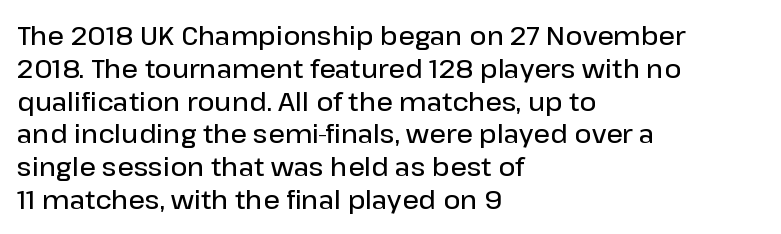
Q: Is the text bold? A: Semi-bold.
Q: Is the text italic (slanted)? A: No, it is upright.
Q: Is the text underlined? A: No.
Q: How is the paragraph aligned? A: Left-aligned.
Q: Is the spacing between letters normal or unusually wide? A: Normal.
Q: Is the spacing between lines tight, normal or loose? A: Normal.
